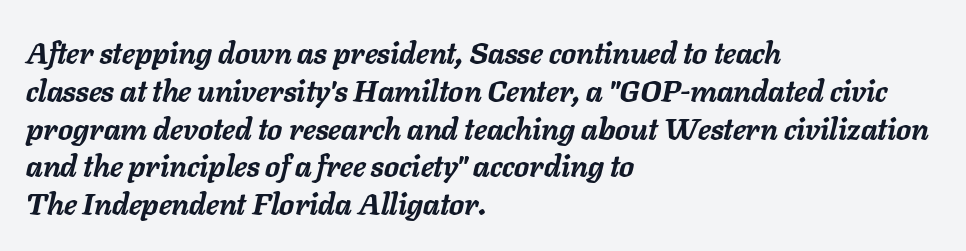
{"italic": "yes", "lean": "right", "slant_degrees": 11, "bold": "yes", "weight": "semibold", "width": "normal", "stroke_contrast": "low", "x_height": "medium", "monospaced": "no", "underline": "no", "align": "left", "line_spacing": "normal", "line_spacing_ratio": 1.26, "letter_spacing": "normal", "letter_spacing_em": 0.0, "glyph_px": 30}
